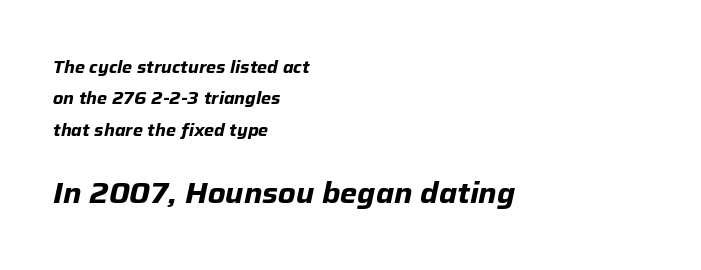
Q: Is the text bold? A: Yes.
Q: Is the text italic (slanted)? A: Yes, it leans right by about 12 degrees.
Q: Is the text underlined? A: No.
Q: How is the paragraph aligned? A: Left-aligned.
Q: Is the spacing between letters normal or unusually wide? A: Normal.
Q: Which block of text is set in a larger size, the first (top) or the second (bottom)? A: The second (bottom) one.
Q: Width (condensed, normal, or wide)? A: Normal.
Q: Stroke contrast? A: Low.
Q: x-height? A: Medium.
Q: Monospaced? A: No.
